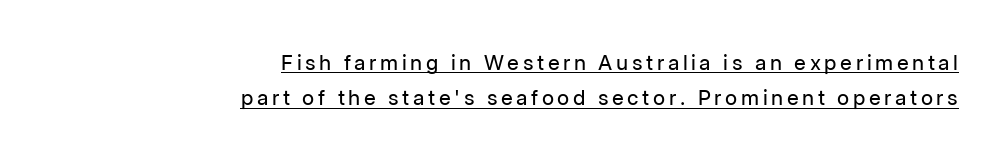
The image shows 21 px text type, upright; set right-aligned, normal line spacing (1.68x), underlined.
